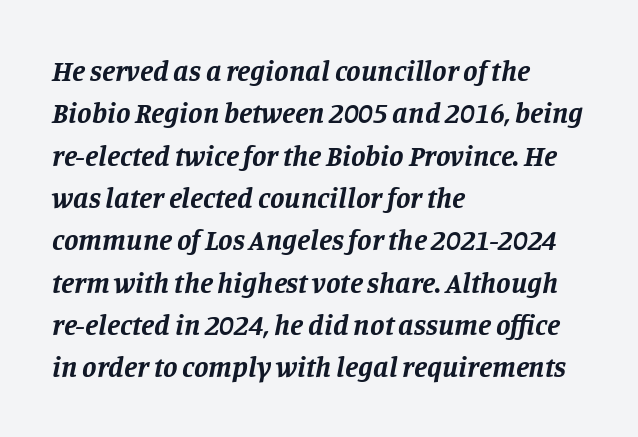
{"serif": "yes", "italic": "yes", "lean": "right", "slant_degrees": 11, "bold": "yes", "weight": "bold", "width": "normal", "stroke_contrast": "low", "x_height": "large", "monospaced": "no", "underline": "no", "align": "left", "line_spacing": "normal", "line_spacing_ratio": 1.46, "letter_spacing": "normal", "letter_spacing_em": 0.0, "glyph_px": 29}
